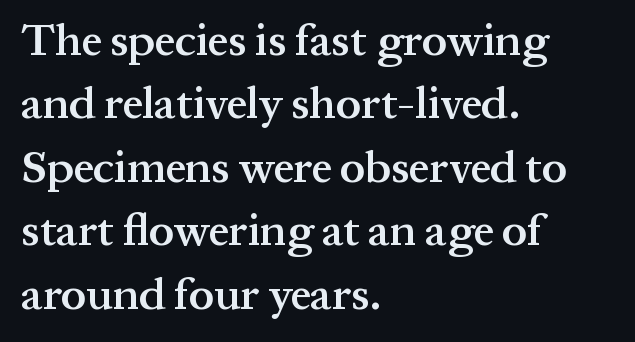
All the whitespace from short lines collects on the right. Regarding serifs, this sample has them. I'd describe the lettering as semibold — firm but not a full bold. Quick note: underline off.
